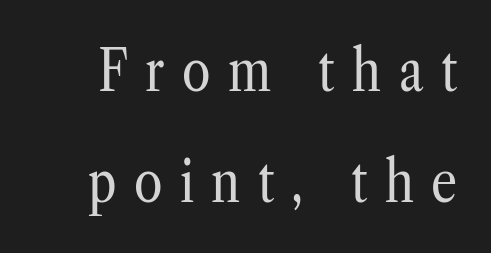
Q: Is the text bold? A: No.
Q: Is the text italic (slanted)? A: No, it is upright.
Q: Is the typeface a serif or a sans-serif typeface? A: Serif.
Q: Is the text underlined? A: No.
Q: Is the spacing between letters normal or unusually wide? A: Unusually wide.
Q: Is the spacing between lines tight, normal or loose? A: Loose.
Q: Width (condensed, normal, or wide)? A: Condensed.
Q: Stroke contrast? A: Low.
Q: x-height? A: Medium.
Q: Monospaced? A: No.
